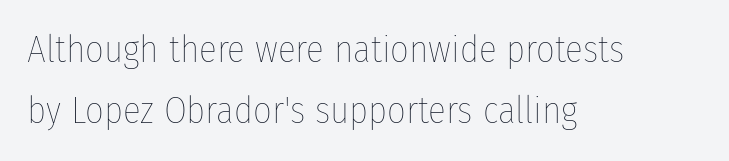
Designer's note — italics off, roman on. Compared with a typical body face, this is equally light or lighter still. Think of a printed novel: that variable character pitch is what you see here. The glyphs are unaccompanied by any horizontal stroke below them.
